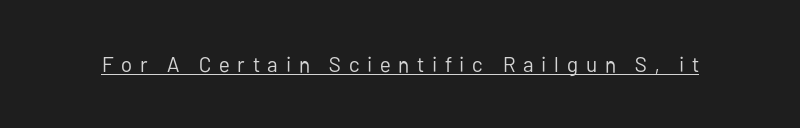
Weight: not bold — regular or lighter. The passage shown has open, widely tracked lettering throughout. A continuous stroke trails under the words, as in a hyperlink. Does the lettering tilt? It doesn't — this is upright.
